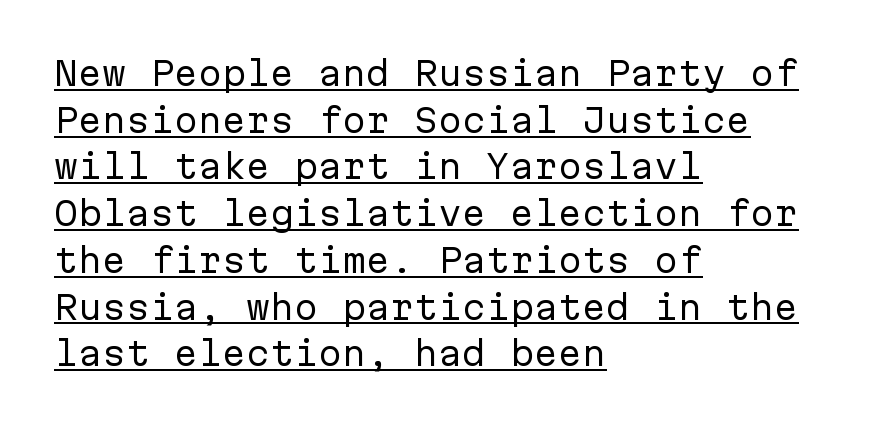
All the whitespace from short lines collects on the right. Examine the stroke ends and you'll find no serifs. Fixed-width glyphs throughout — classic coding-font behaviour. Stem width sits at or under what a default text font uses. Nothing unusual about the tracking: characters are spaced as the font intends.
